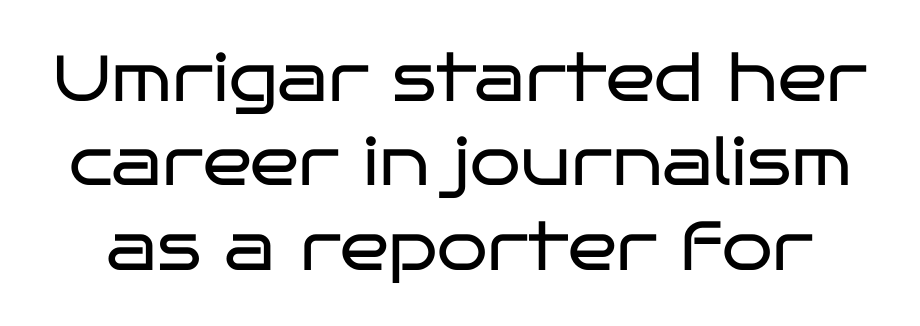
The image shows 65 px regular-weight, wide sans-serif type, upright; set normal line spacing (1.3x), normal letter spacing, not underlined; low stroke contrast and a large x-height.
